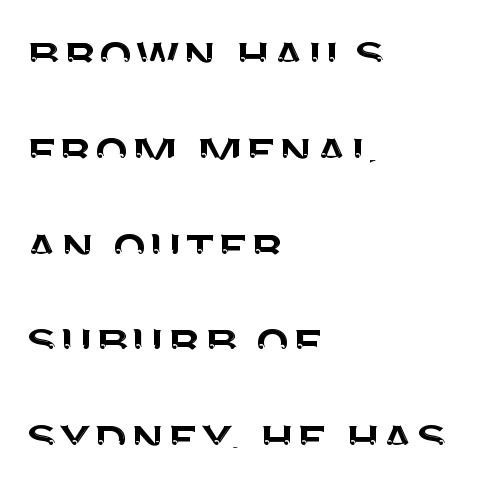
The image shows 57 px sans-serif type, upright; set left-aligned, normal line spacing (1.68x), normal letter spacing, not underlined; medium stroke contrast and a large x-height.
